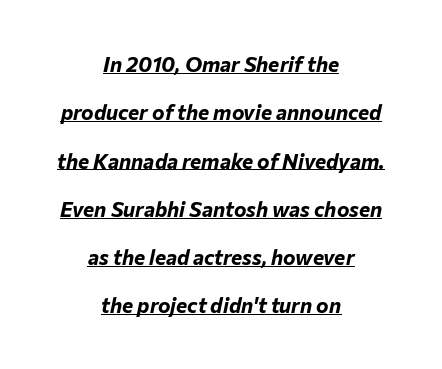
Posture: slanted. Here the glyphs are tracked normally, forming tight word shapes. Quick note: underline on. The setting favours the middle, as headings and verse often do. The glyphs have the mass of a bold cut.
